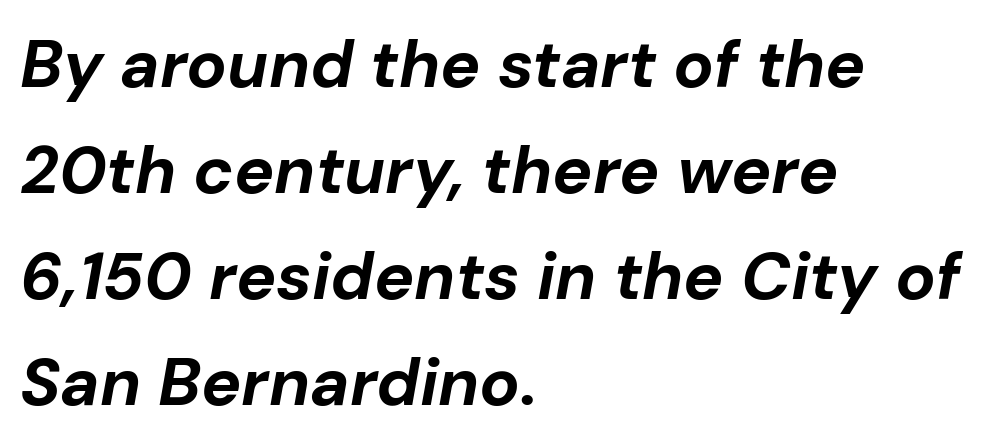
The gap between lines stays unmarked. Compared with ordinary roman type, these characters are visibly tilted. Students, this is bold: see how much ink each stroke carries. Notice how descenders clear the ascenders below comfortably — that's standard leading.
